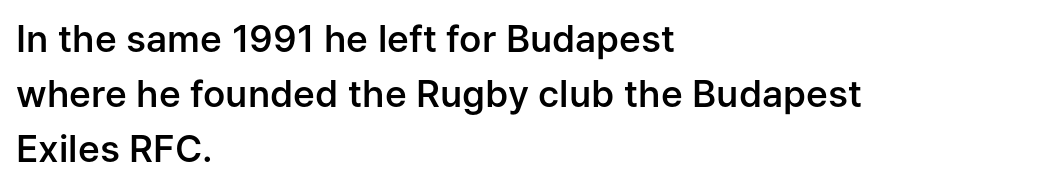
{"serif": "no", "italic": "no", "bold": "semi", "weight": "semibold", "width": "normal", "stroke_contrast": "low", "x_height": "medium", "monospaced": "no", "underline": "no", "align": "left", "line_spacing": "normal", "line_spacing_ratio": 1.49, "letter_spacing": "normal", "letter_spacing_em": 0.0, "glyph_px": 37}
